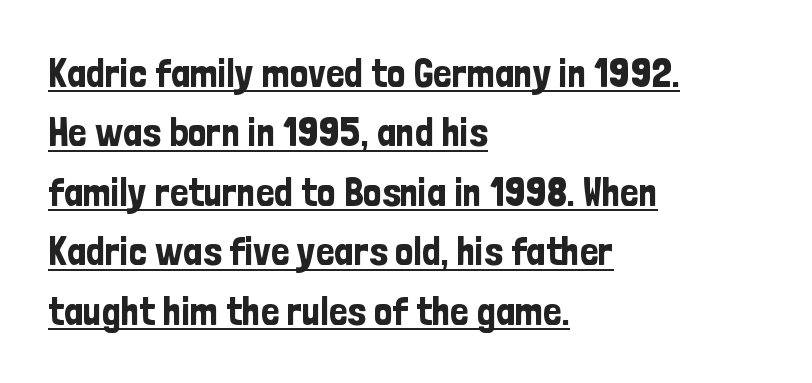
Q: Is the text italic (slanted)? A: No, it is upright.
Q: Is the typeface a serif or a sans-serif typeface? A: Sans-serif.
Q: Is the text underlined? A: Yes.
Q: How is the paragraph aligned? A: Left-aligned.
Q: Is the spacing between letters normal or unusually wide? A: Normal.
Q: Is the spacing between lines tight, normal or loose? A: Normal.
Q: Width (condensed, normal, or wide)? A: Condensed.
Q: Stroke contrast? A: Low.
Q: x-height? A: Medium.
Q: Monospaced? A: No.
